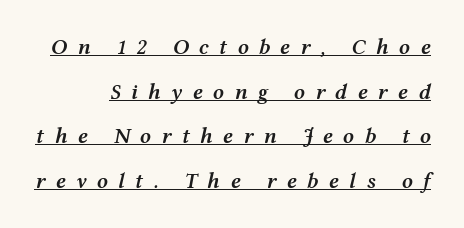
You can see a thin bar hugging the bottom of the glyphs. Posture: slanted. Honestly, the letter spacing is so wide it's the main thing you notice. Rows of type keep a wide berth in the vertical direction.
